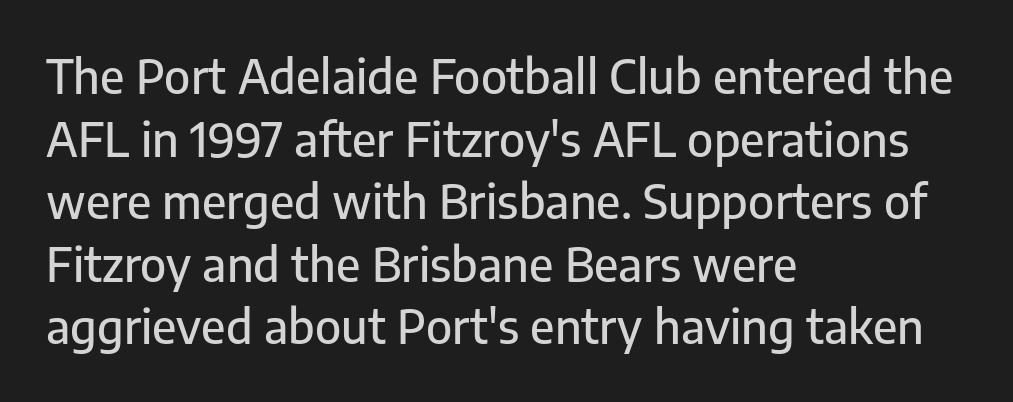
{"serif": "no", "italic": "no", "width": "normal", "stroke_contrast": "low", "x_height": "medium", "monospaced": "no", "underline": "no", "align": "left", "line_spacing": "normal", "line_spacing_ratio": 1.36, "letter_spacing": "normal", "letter_spacing_em": 0.0, "glyph_px": 46}
